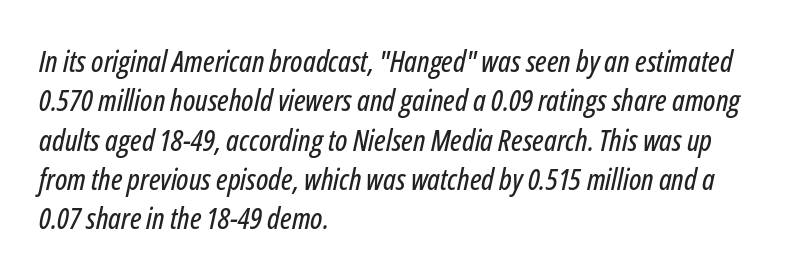
Standard letterfit; no display-style spreading of the glyphs. Emphasis-style slanted type is in use. Casual observation: everything's shoved over to the left. The specimen omits any rule beneath the text block's lines. The rendering uses natural spacing where letterforms have individual widths. The rendering uses a moderate line-height, typical for paragraphs.
